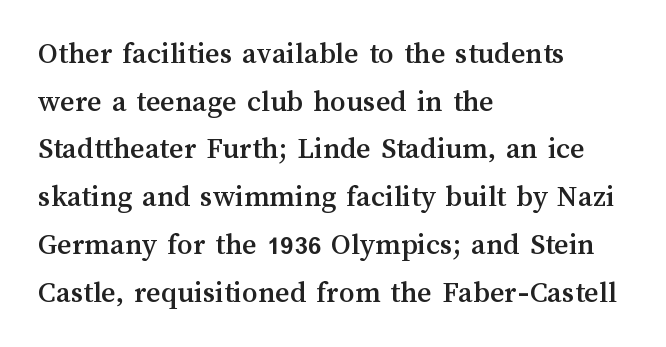
Q: Is the text italic (slanted)? A: No, it is upright.
Q: Is the text underlined? A: No.
Q: How is the paragraph aligned? A: Left-aligned.
Q: Is the spacing between letters normal or unusually wide? A: Normal.
Q: Is the spacing between lines tight, normal or loose? A: Normal.
Q: Width (condensed, normal, or wide)? A: Normal.
Q: Stroke contrast? A: Medium.
Q: x-height? A: Medium.
Q: Monospaced? A: No.
